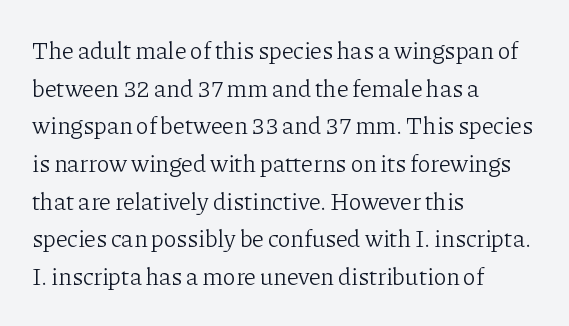
Q: Is the text bold? A: No.
Q: Is the text italic (slanted)? A: No, it is upright.
Q: Is the text underlined? A: No.
Q: How is the paragraph aligned? A: Left-aligned.
Q: Is the spacing between letters normal or unusually wide? A: Normal.
Q: Is the spacing between lines tight, normal or loose? A: Normal.
